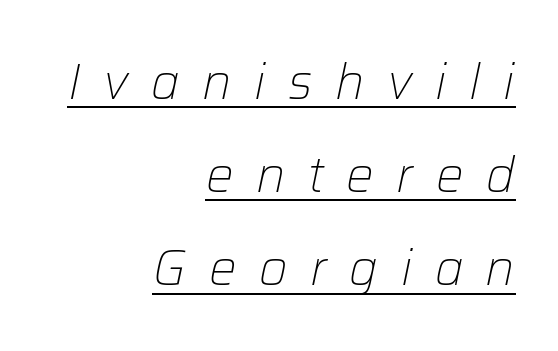
{"italic": "yes", "lean": "right", "slant_degrees": 12, "bold": "no", "weight": "light", "width": "normal", "stroke_contrast": "low", "x_height": "medium", "monospaced": "no", "underline": "yes", "align": "right", "line_spacing": "loose", "line_spacing_ratio": 1.9, "letter_spacing": "wide", "letter_spacing_em": 0.46, "glyph_px": 49}
